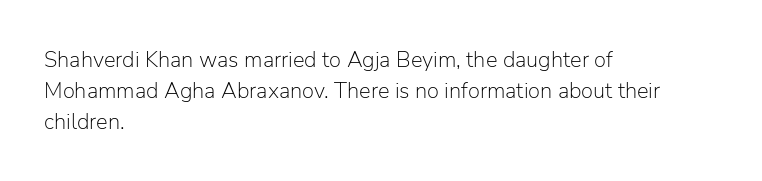
The image shows 22 px text type, upright; set left-aligned, normal line spacing (1.4x), normal letter spacing, not underlined.
